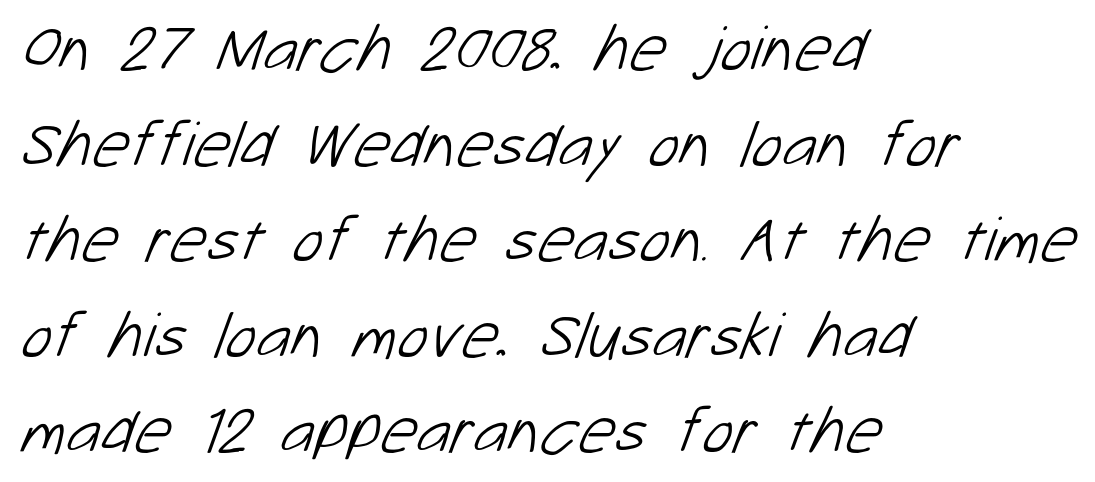
Rule under the text: the space is simply empty. You could call the tracking neutral — neither tight nor loose. Classification — sans serif. Is this a fixed-width face? No — the glyphs have proportional, varying widths. Line beginnings align vertically; line endings do not.
